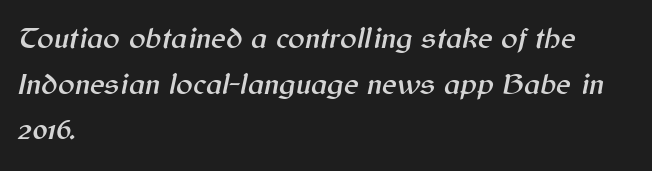
The image shows 31 px text type, italic (leaning right); set left-aligned, normal line spacing (1.47x), normal letter spacing, not underlined; medium stroke contrast and a medium x-height.
